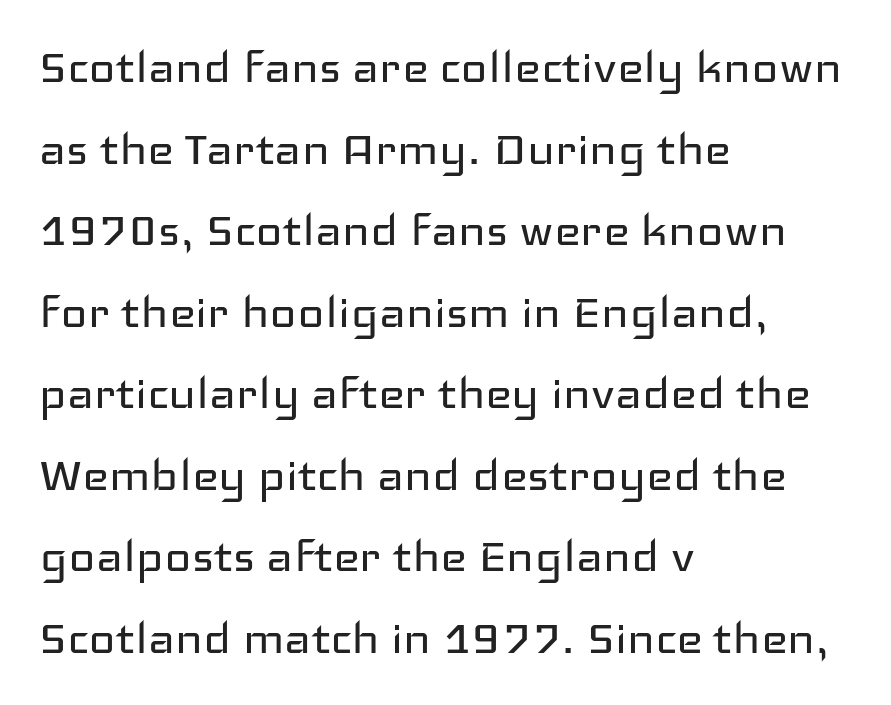
{"serif": "no", "italic": "no", "bold": "no", "weight": "regular", "width": "wide", "stroke_contrast": "low", "x_height": "medium", "monospaced": "no", "underline": "no", "align": "left", "line_spacing": "normal", "line_spacing_ratio": 1.43, "letter_spacing": "normal", "letter_spacing_em": 0.0, "glyph_px": 57}
